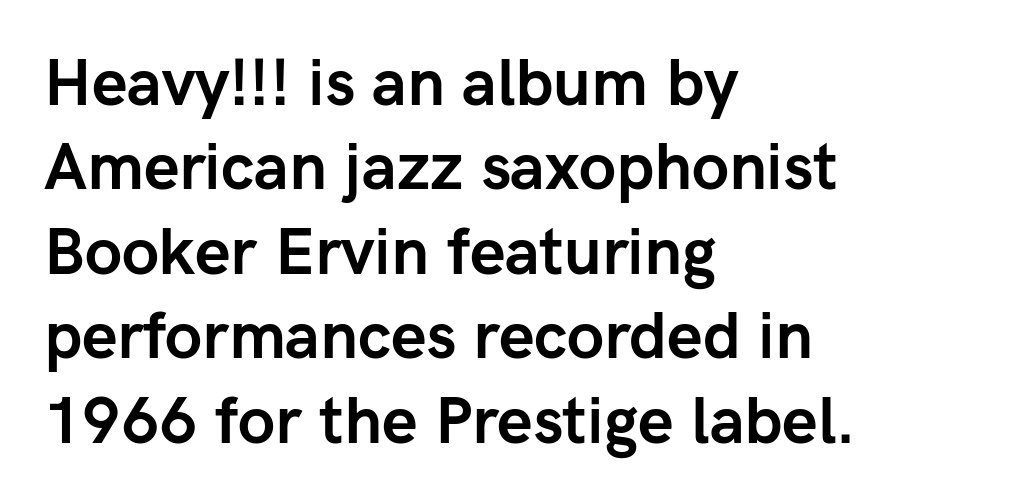
The image shows 64 px semibold sans-serif type, upright; set left-aligned, normal line spacing (1.32x), normal letter spacing, not underlined; low stroke contrast and a medium x-height.
